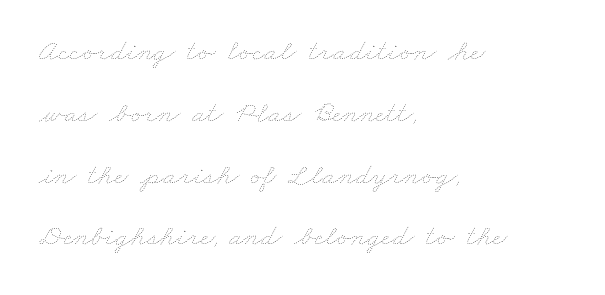
Q: Is the text bold? A: No.
Q: Is the text underlined? A: No.
Q: How is the paragraph aligned? A: Left-aligned.
Q: Is the spacing between letters normal or unusually wide? A: Normal.
Q: Is the spacing between lines tight, normal or loose? A: Loose.
Q: Width (condensed, normal, or wide)? A: Wide.
Q: Stroke contrast? A: Low.
Q: x-height? A: Small.
Q: Monospaced? A: No.
